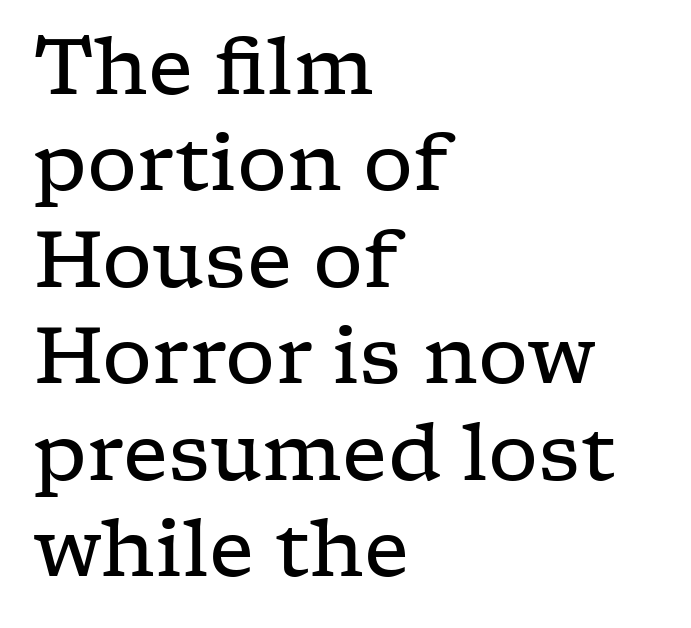
{"serif": "yes", "italic": "no", "bold": "no", "weight": "regular", "width": "wide", "stroke_contrast": "low", "x_height": "medium", "monospaced": "no", "underline": "no", "align": "left", "line_spacing_ratio": 1.22, "letter_spacing": "normal", "letter_spacing_em": 0.0, "glyph_px": 79}
